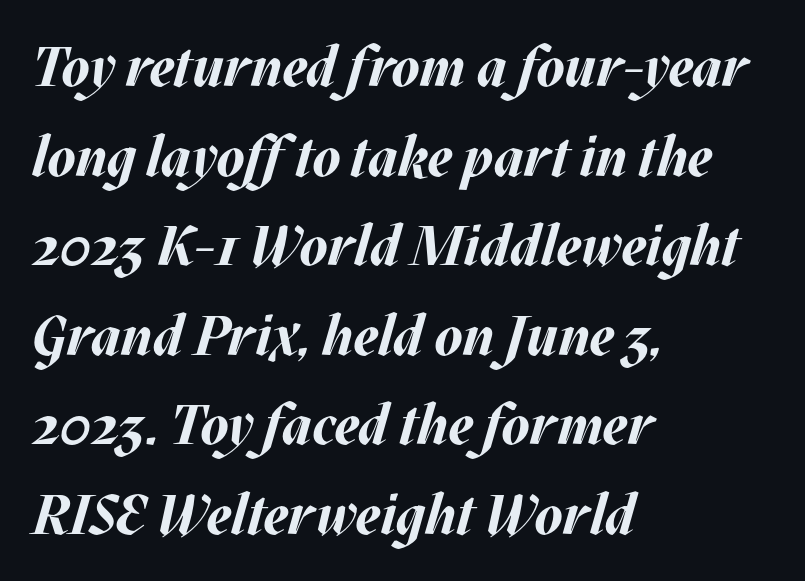
The horizontal fit of the characters is conventional and even. The passage shown leans; its letterforms are oblique. Is there much room between lines? A standard amount, neither cramped nor airy. Proportional: the letters do not fall into vertical columns. Descenders hang freely into open space.
